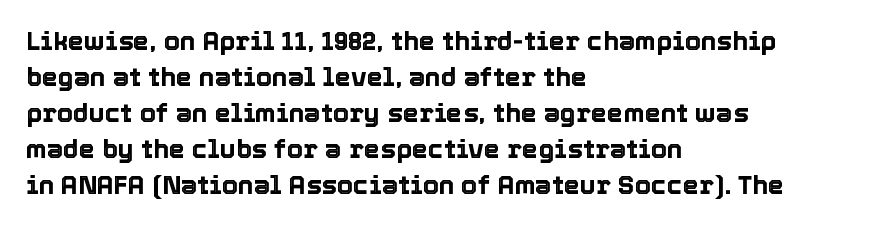
Q: Is the text italic (slanted)? A: No, it is upright.
Q: Is the text underlined? A: No.
Q: How is the paragraph aligned? A: Left-aligned.
Q: Is the spacing between letters normal or unusually wide? A: Normal.
Q: Is the spacing between lines tight, normal or loose? A: Normal.
